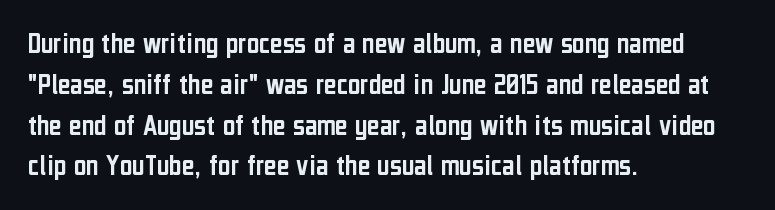
The image shows 30 px condensed sans-serif type, upright; set left-aligned, normal line spacing (1.36x), normal letter spacing, not underlined; low stroke contrast and a medium x-height.
